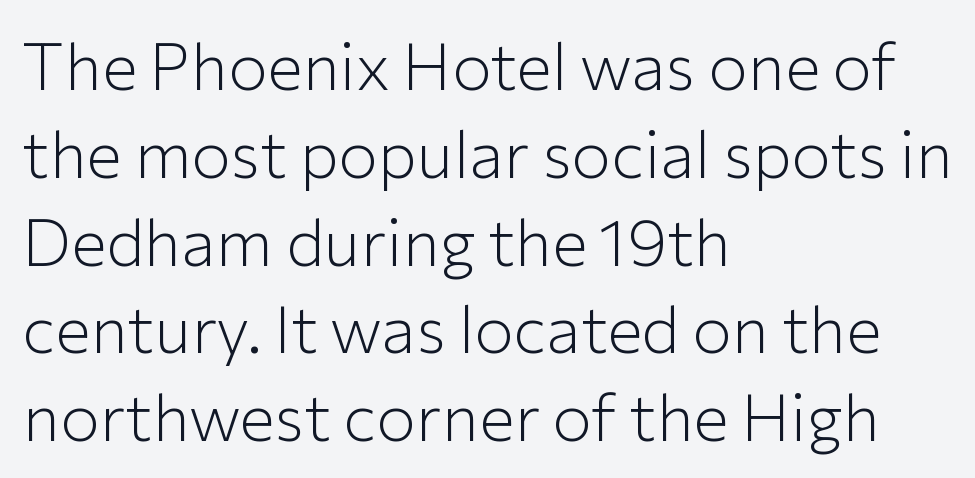
The image shows 66 px light sans-serif type, upright; set left-aligned, normal line spacing (1.33x), normal letter spacing, not underlined; low stroke contrast and a medium x-height.
